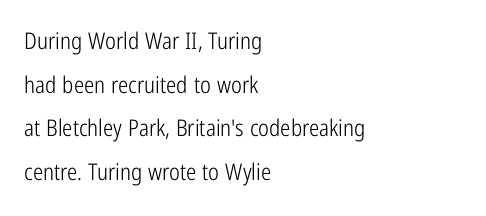
The image shows 23 px text type, upright; set left-aligned, loose line spacing (1.9x), normal letter spacing, not underlined.
